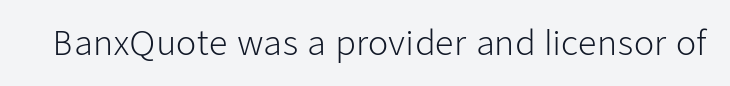
The image shows 33 px light sans-serif type, upright; set normal letter spacing, not underlined; low stroke contrast and a medium x-height.
